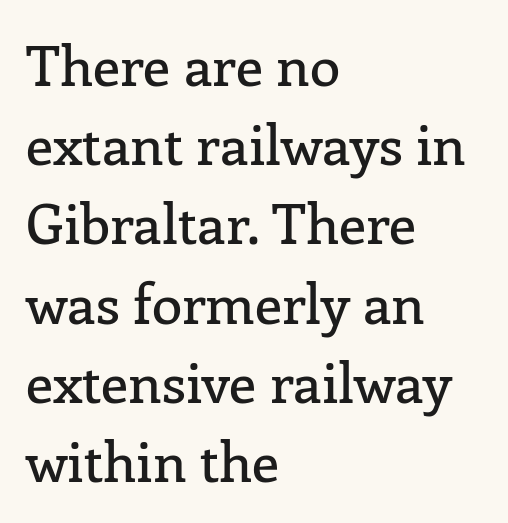
Q: Is the text italic (slanted)? A: No, it is upright.
Q: Is the typeface a serif or a sans-serif typeface? A: Serif.
Q: Is the text underlined? A: No.
Q: How is the paragraph aligned? A: Left-aligned.
Q: Is the spacing between letters normal or unusually wide? A: Normal.
Q: Is the spacing between lines tight, normal or loose? A: Normal.
Q: Width (condensed, normal, or wide)? A: Normal.
Q: Stroke contrast? A: Low.
Q: x-height? A: Medium.
Q: Monospaced? A: No.
